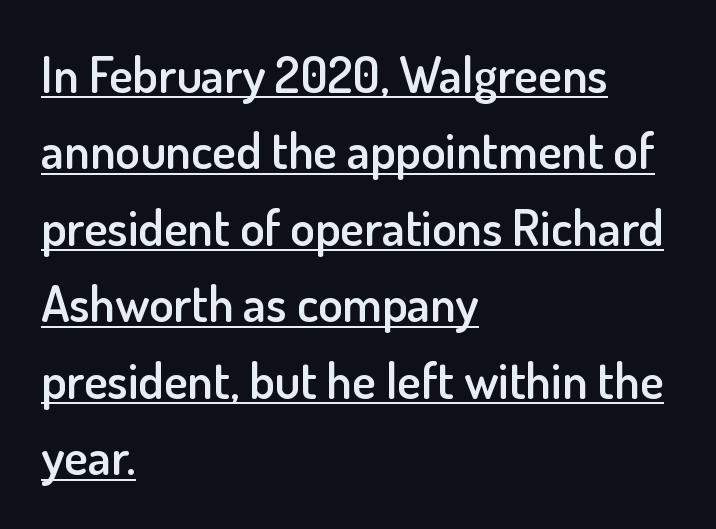
Q: Is the text bold? A: Semi-bold.
Q: Is the text italic (slanted)? A: No, it is upright.
Q: Is the typeface a serif or a sans-serif typeface? A: Sans-serif.
Q: Is the text underlined? A: Yes.
Q: How is the paragraph aligned? A: Left-aligned.
Q: Is the spacing between letters normal or unusually wide? A: Normal.
Q: Is the spacing between lines tight, normal or loose? A: Normal.
Q: Width (condensed, normal, or wide)? A: Normal.
Q: Stroke contrast? A: Low.
Q: x-height? A: Small.
Q: Monospaced? A: No.
